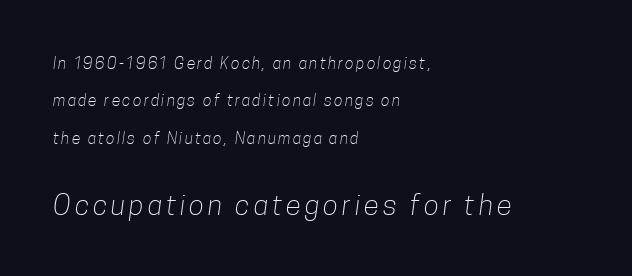
{"serif": "no", "bold": "no", "weight": "light", "width": "condensed", "stroke_contrast": "low", "x_height": "medium", "monospaced": "no", "underline": "no", "align": "left", "line_spacing": "loose", "line_spacing_ratio": 2.33, "larger_block": "second", "size_ratio": 1.75, "glyph_px": 28}
